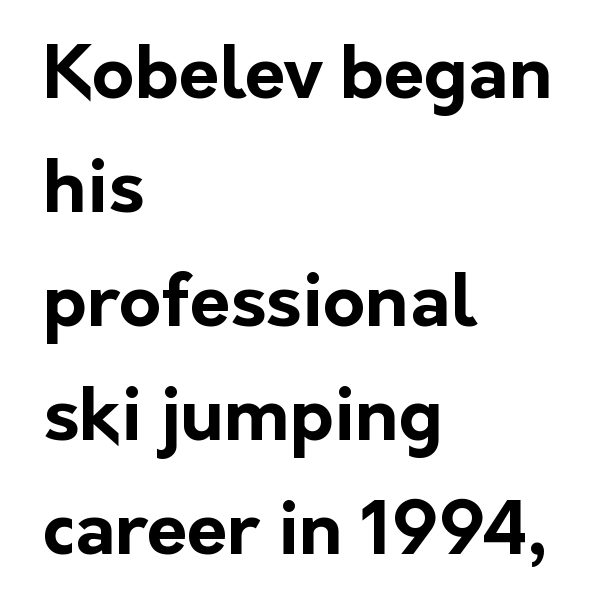
{"serif": "no", "italic": "no", "bold": "yes", "weight": "bold", "width": "normal", "stroke_contrast": "low", "x_height": "medium", "monospaced": "no", "underline": "no", "align": "left", "line_spacing": "normal", "line_spacing_ratio": 1.56, "letter_spacing": "normal", "letter_spacing_em": 0.0, "glyph_px": 73}
